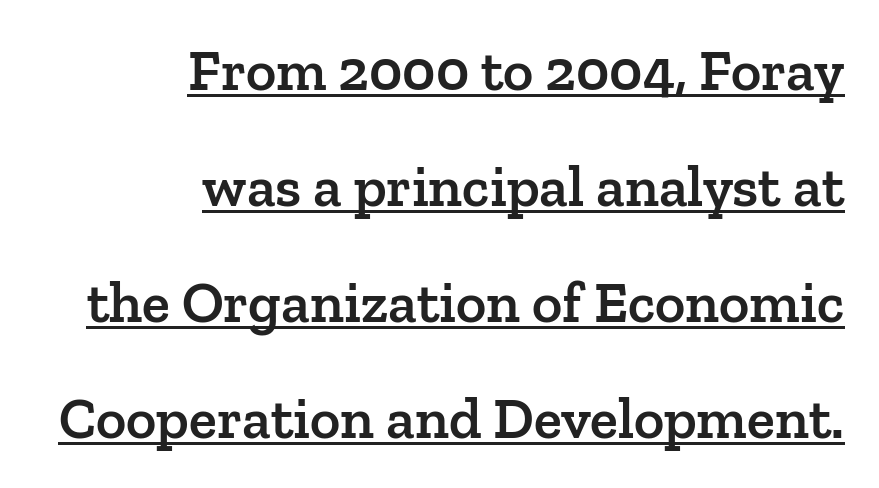
Q: Is the text bold? A: Semi-bold.
Q: Is the text italic (slanted)? A: No, it is upright.
Q: Is the typeface a serif or a sans-serif typeface? A: Serif.
Q: Is the text underlined? A: Yes.
Q: How is the paragraph aligned? A: Right-aligned.
Q: Is the spacing between letters normal or unusually wide? A: Normal.
Q: Is the spacing between lines tight, normal or loose? A: Loose.
Q: Width (condensed, normal, or wide)? A: Normal.
Q: Stroke contrast? A: Low.
Q: x-height? A: Medium.
Q: Monospaced? A: No.
